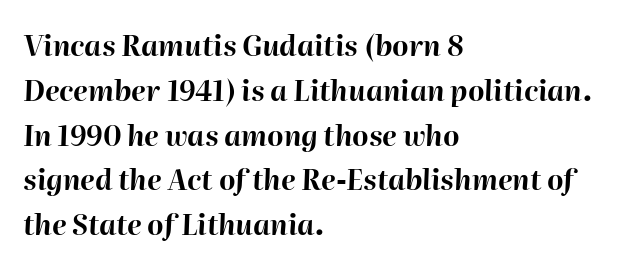
Q: Is the text bold? A: Yes.
Q: Is the text italic (slanted)? A: Yes, it leans right by about 2 degrees.
Q: Is the text underlined? A: No.
Q: How is the paragraph aligned? A: Left-aligned.
Q: Is the spacing between letters normal or unusually wide? A: Normal.
Q: Is the spacing between lines tight, normal or loose? A: Normal.
Q: Width (condensed, normal, or wide)? A: Normal.
Q: Stroke contrast? A: High.
Q: x-height? A: Medium.
Q: Monospaced? A: No.
